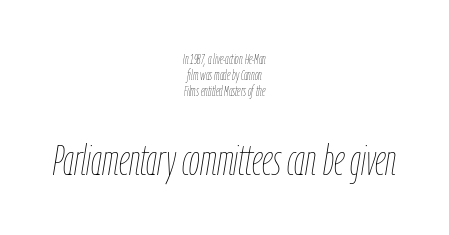
Q: Is the text bold? A: No.
Q: Is the text italic (slanted)? A: Yes, it leans right by about 9 degrees.
Q: Is the text underlined? A: No.
Q: How is the paragraph aligned? A: Centered.
Q: Is the spacing between letters normal or unusually wide? A: Normal.
Q: Is the spacing between lines tight, normal or loose? A: Tight.
Q: Which block of text is set in a larger size, the first (top) or the second (bottom)? A: The second (bottom) one.
Q: Width (condensed, normal, or wide)? A: Condensed.
Q: Stroke contrast? A: Low.
Q: x-height? A: Medium.
Q: Monospaced? A: No.
